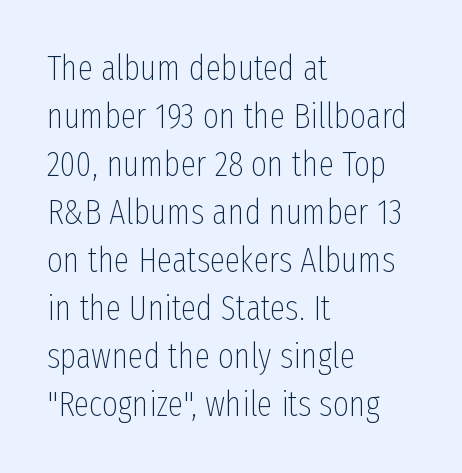
Is there much room between lines? A standard amount, neither cramped nor airy. Each letter keeps its own natural width here, so spacing adapts to shape. The glyphs are unaccompanied by any horizontal stroke below them. Glyph-to-glyph distance matches everyday printed text.
